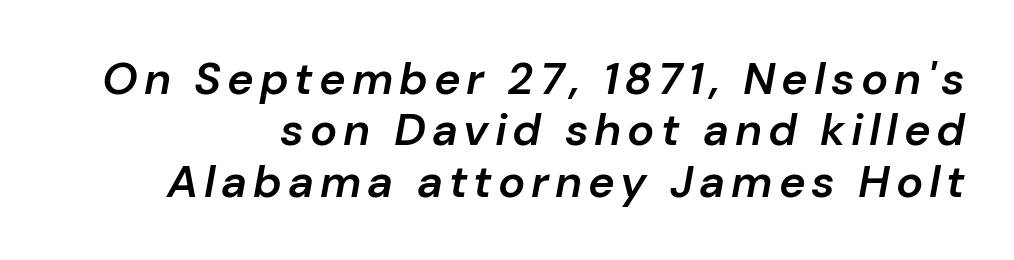
Decoration check: the copy has no underline. Do the characters align in a grid? No, the font is proportional. Visually the block forms a straight wall on the right and a jagged coastline on the left. The line-height multiplier appears low, near solid setting. The passage shown leans; its letterforms are oblique. Firm but not heavy-handed strokes: this text is semibold.
